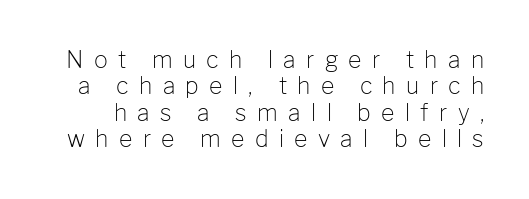
Regarding leading, the lines here are crowded together. Check the space under the baseline: it is left empty. If you drew a line through each stem, it would be perfectly vertical. The type is letterspaced generously, with wide tracking.
